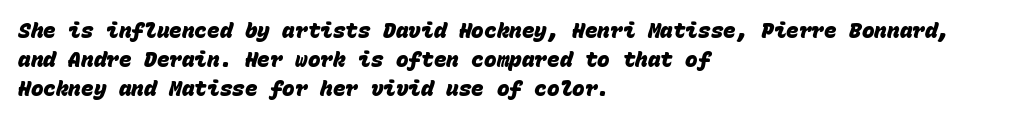
{"bold": "yes", "underline": "no", "align": "left", "line_spacing": "normal", "line_spacing_ratio": 1.38, "letter_spacing": "normal", "letter_spacing_em": 0.0, "glyph_px": 21}
